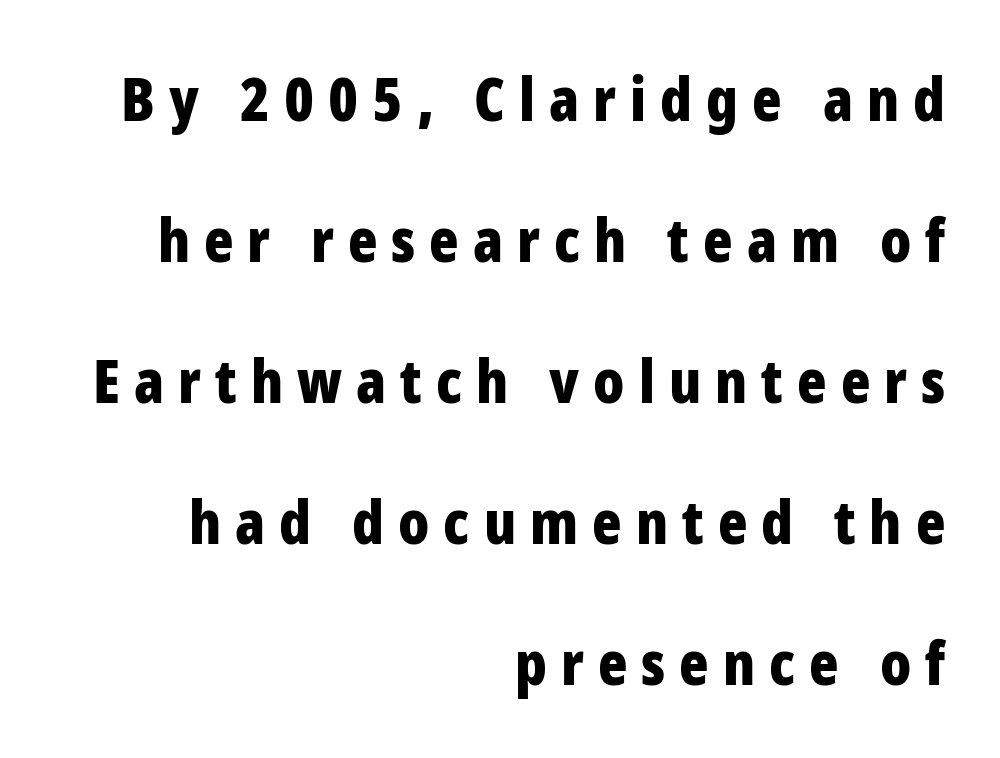
Q: Is the text bold? A: Yes.
Q: Is the text italic (slanted)? A: No, it is upright.
Q: Is the typeface a serif or a sans-serif typeface? A: Sans-serif.
Q: Is the text underlined? A: No.
Q: How is the paragraph aligned? A: Right-aligned.
Q: Is the spacing between letters normal or unusually wide? A: Unusually wide.
Q: Is the spacing between lines tight, normal or loose? A: Loose.
Q: Width (condensed, normal, or wide)? A: Condensed.
Q: Stroke contrast? A: Low.
Q: x-height? A: Medium.
Q: Monospaced? A: No.
